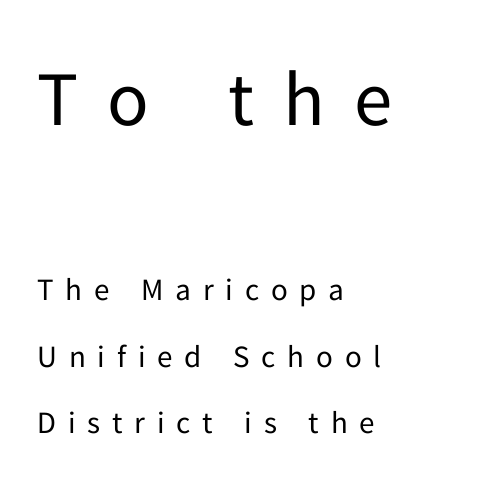
The image shows 77 px regular-weight sans-serif type, upright; set left-aligned, loose line spacing (2.15x), unusually wide letter spacing (+0.38 em), not underlined; the first (top) block is 2.48x larger; low stroke contrast and a medium x-height.
